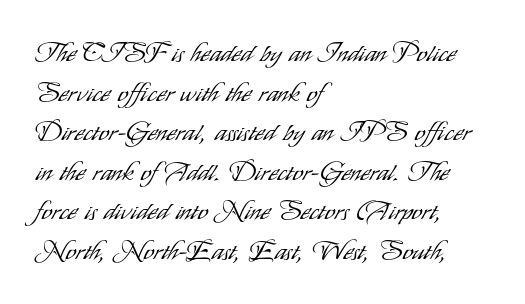
Q: Is the text bold? A: No.
Q: Is the text italic (slanted)? A: Yes.
Q: Is the text underlined? A: No.
Q: How is the paragraph aligned? A: Left-aligned.
Q: Is the spacing between letters normal or unusually wide? A: Normal.
Q: Is the spacing between lines tight, normal or loose? A: Normal.
